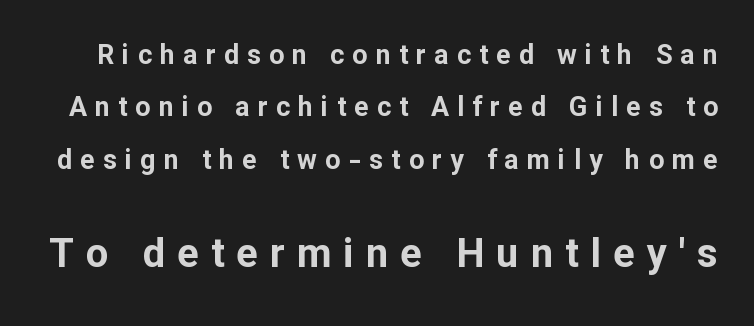
Size contrast runs from small at the top to large at the bottom. Unlike a traditional serif, this face leaves its strokes unadorned. What stands out about the letter spacing? Its width — letters are far apart. Does the lettering tilt? It doesn't — this is upright. A typesetter would call this proportional, since set widths differ per character. A bare baseline throughout the passage.
